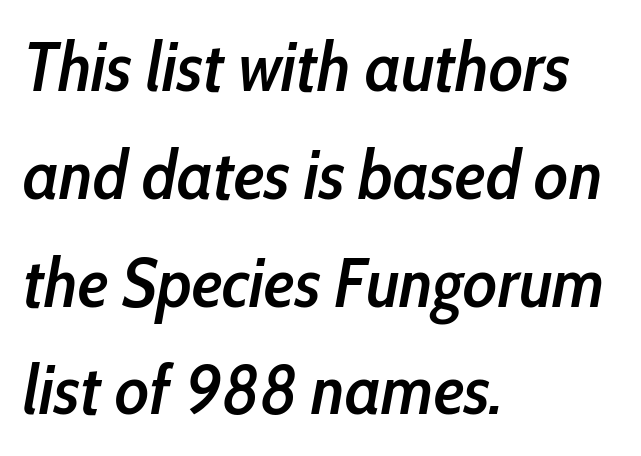
{"italic": "yes", "lean": "right", "slant_degrees": 10, "bold": "semi", "weight": "semibold", "width": "condensed", "stroke_contrast": "low", "x_height": "medium", "monospaced": "no", "underline": "no", "align": "left", "line_spacing": "normal", "line_spacing_ratio": 1.54, "letter_spacing": "normal", "letter_spacing_em": 0.0, "glyph_px": 70}
